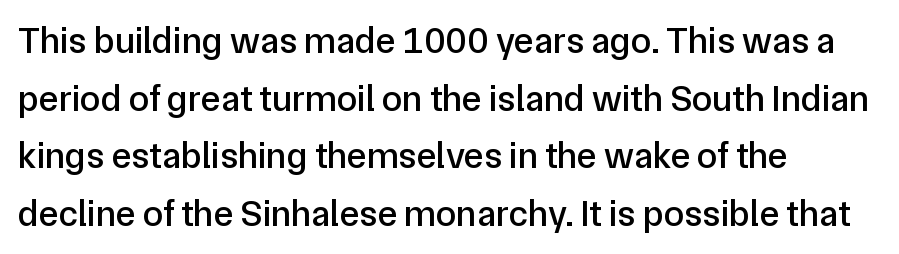
{"serif": "no", "italic": "no", "width": "normal", "stroke_contrast": "low", "x_height": "medium", "monospaced": "no", "underline": "no", "align": "left", "line_spacing": "normal", "line_spacing_ratio": 1.56, "letter_spacing": "normal", "letter_spacing_em": 0.0, "glyph_px": 37}
